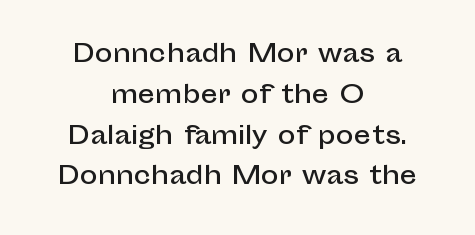
Underline: absent. This rendering leaves character spacing at its baseline value. If you drew a line through each stem, it would be perfectly vertical. Baseline-to-baseline distance is the conventional proportion of letter height. Both edges are ragged and mirror each other, which tells us the setting is centered.
